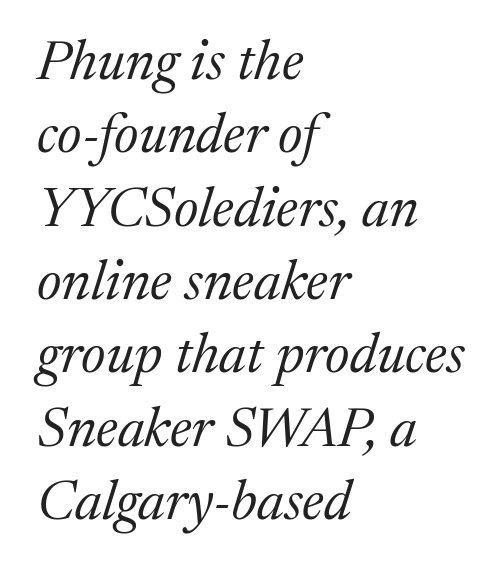
{"serif": "yes", "italic": "yes", "lean": "right", "slant_degrees": 17, "bold": "no", "weight": "regular", "width": "normal", "stroke_contrast": "medium", "x_height": "medium", "monospaced": "no", "underline": "no", "align": "left", "line_spacing": "normal", "line_spacing_ratio": 1.31, "letter_spacing": "normal", "letter_spacing_em": 0.0, "glyph_px": 56}
